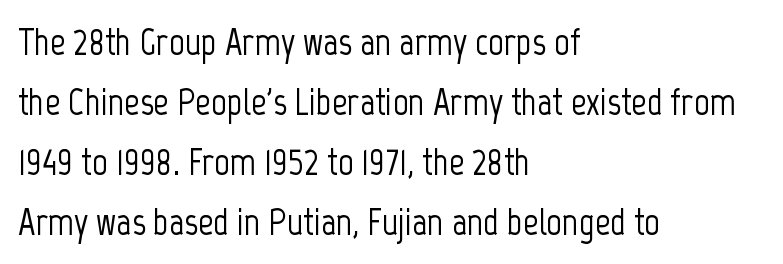
Q: Is the text italic (slanted)? A: No, it is upright.
Q: Is the typeface a serif or a sans-serif typeface? A: Sans-serif.
Q: Is the text underlined? A: No.
Q: How is the paragraph aligned? A: Left-aligned.
Q: Is the spacing between letters normal or unusually wide? A: Normal.
Q: Is the spacing between lines tight, normal or loose? A: Normal.
Q: Width (condensed, normal, or wide)? A: Condensed.
Q: Stroke contrast? A: Low.
Q: x-height? A: Medium.
Q: Monospaced? A: No.
